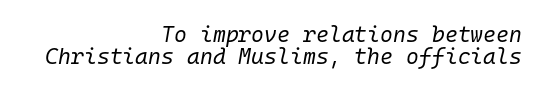
{"italic": "yes", "lean": "right", "slant_degrees": 10, "bold": "no", "underline": "no", "align": "right", "line_spacing": "tight", "line_spacing_ratio": 0.99, "letter_spacing": "normal", "letter_spacing_em": 0.0, "glyph_px": 22}
